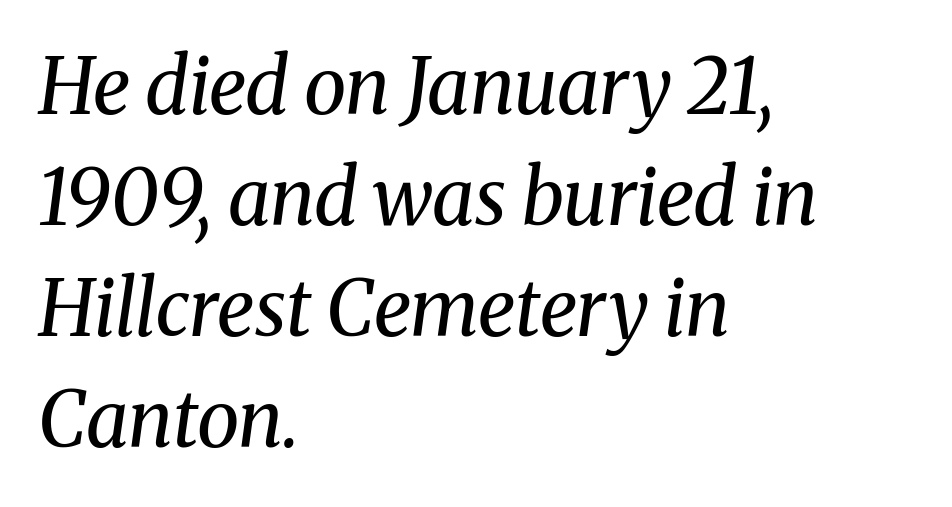
The image shows 77 px regular-weight serif type, italic (leaning right); set left-aligned, normal line spacing (1.44x), normal letter spacing, not underlined; medium stroke contrast and a medium x-height.
